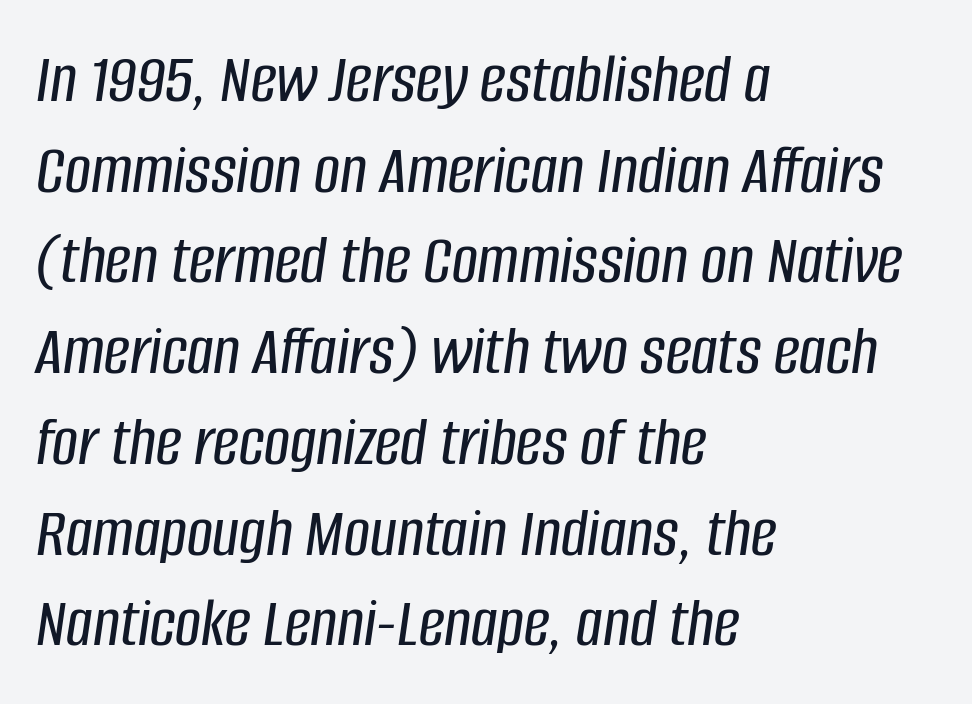
Varying glyph widths throughout — classic text-font behaviour. Short and long lines alike share a common starting point at left. Quick note: italic. Is the letter spacing exaggerated? No — it looks like the ordinary default. If you measured baseline to baseline, you'd find a middling distance.
